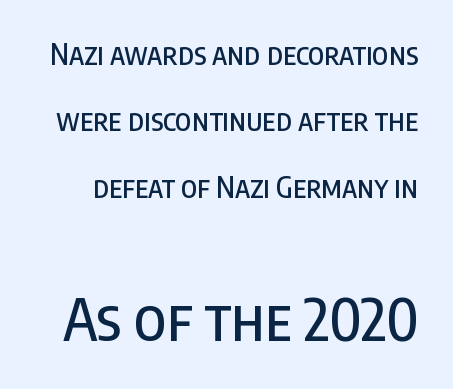
The image shows 58 px condensed sans-serif type, upright; set loose line spacing (2.29x), normal letter spacing, not underlined; the second (bottom) block is 2.0x larger; low stroke contrast and a large x-height.
